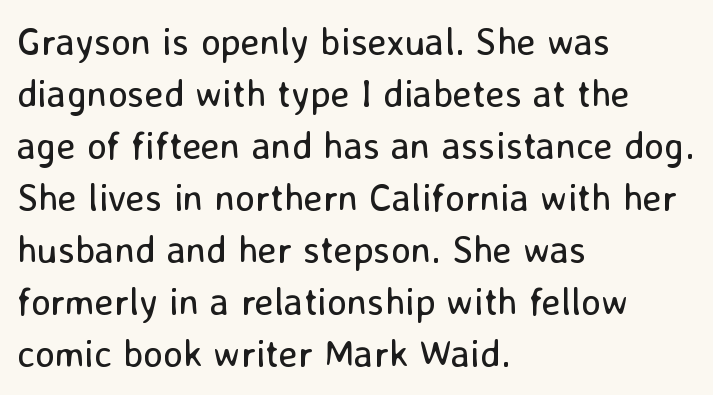
These lines are rendered in a variable-pitch font. This rendering uses left alignment, leaving the right contour irregular. Weight class: somewhere from thin through regular. The rendering keeps characters at their native spacing.
